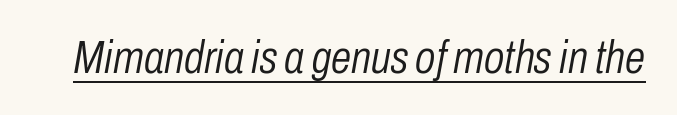
{"italic": "yes", "lean": "right", "slant_degrees": 10, "bold": "no", "weight": "light", "width": "condensed", "stroke_contrast": "low", "x_height": "medium", "monospaced": "no", "underline": "yes", "letter_spacing": "normal", "letter_spacing_em": 0.0, "glyph_px": 46}
